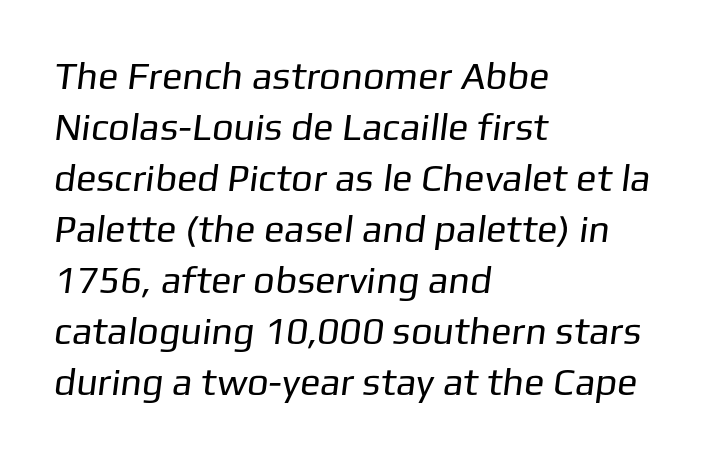
Q: Is the text bold? A: No.
Q: Is the typeface a serif or a sans-serif typeface? A: Sans-serif.
Q: Is the text underlined? A: No.
Q: How is the paragraph aligned? A: Left-aligned.
Q: Is the spacing between letters normal or unusually wide? A: Normal.
Q: Is the spacing between lines tight, normal or loose? A: Normal.
Q: Width (condensed, normal, or wide)? A: Normal.
Q: Stroke contrast? A: Low.
Q: x-height? A: Medium.
Q: Monospaced? A: No.
